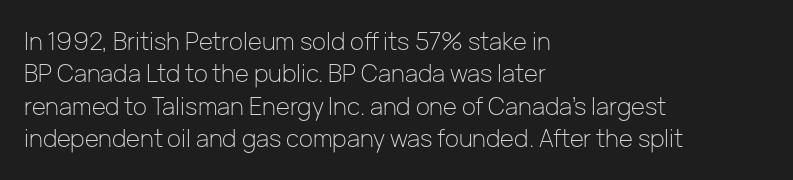
Q: Is the text bold? A: No.
Q: Is the text italic (slanted)? A: No, it is upright.
Q: Is the text underlined? A: No.
Q: How is the paragraph aligned? A: Left-aligned.
Q: Is the spacing between letters normal or unusually wide? A: Normal.
Q: Is the spacing between lines tight, normal or loose? A: Normal.
